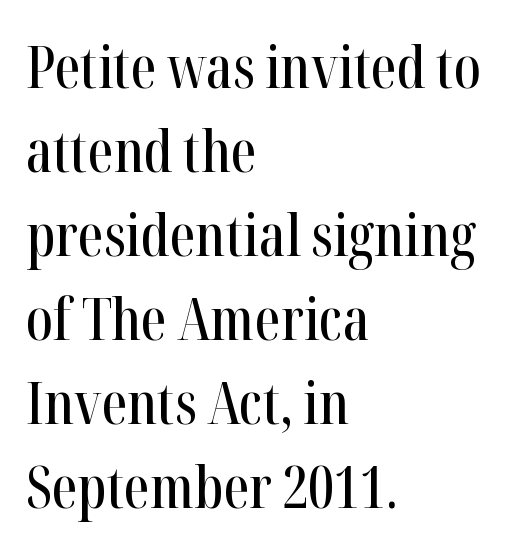
The image shows 58 px condensed serif type, upright; set left-aligned, normal line spacing (1.45x), normal letter spacing, not underlined; high stroke contrast and a medium x-height.
